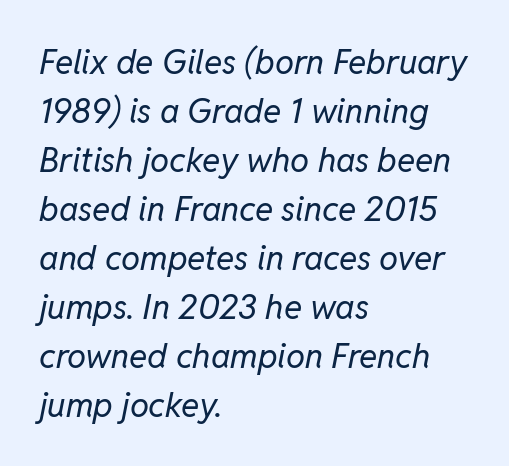
Q: Is the text bold? A: No.
Q: Is the text italic (slanted)? A: Yes, it leans right by about 11 degrees.
Q: Is the text underlined? A: No.
Q: How is the paragraph aligned? A: Left-aligned.
Q: Is the spacing between letters normal or unusually wide? A: Normal.
Q: Is the spacing between lines tight, normal or loose? A: Normal.
Q: Width (condensed, normal, or wide)? A: Normal.
Q: Stroke contrast? A: Low.
Q: x-height? A: Medium.
Q: Monospaced? A: No.
